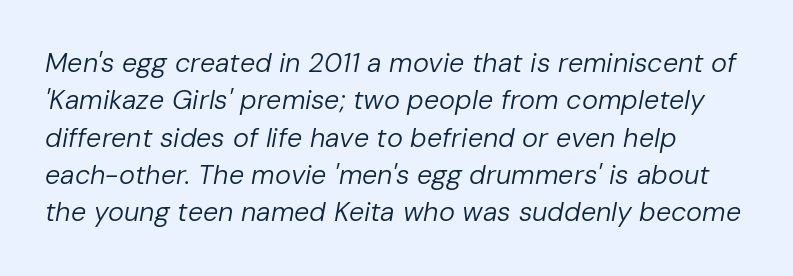
The image shows 27 px text type, italic (leaning right); set left-aligned, normal line spacing (1.38x), normal letter spacing, not underlined.
